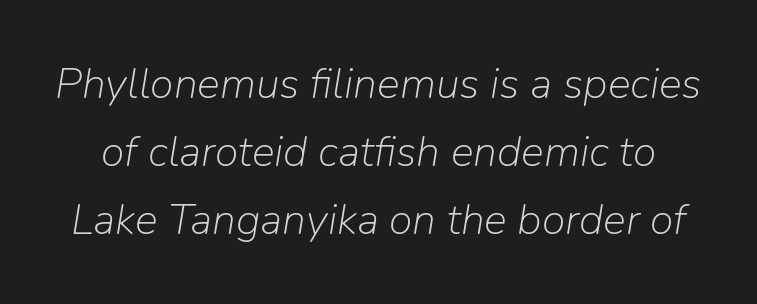
Q: Is the text bold? A: No.
Q: Is the text italic (slanted)? A: Yes, it leans right by about 9 degrees.
Q: Is the text underlined? A: No.
Q: Is the spacing between letters normal or unusually wide? A: Normal.
Q: Is the spacing between lines tight, normal or loose? A: Normal.
Q: Width (condensed, normal, or wide)? A: Normal.
Q: Stroke contrast? A: Low.
Q: x-height? A: Medium.
Q: Monospaced? A: No.
